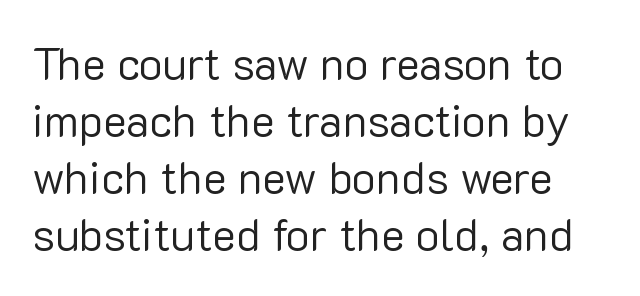
The image shows 45 px regular-weight sans-serif type, upright; set normal line spacing (1.27x), normal letter spacing, not underlined; low stroke contrast and a medium x-height.
